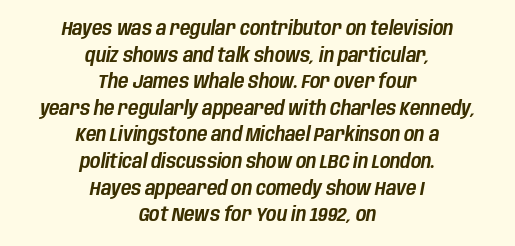
{"italic": "yes", "lean": "right", "slant_degrees": 10, "underline": "no", "align": "center", "line_spacing": "normal", "line_spacing_ratio": 1.33, "letter_spacing": "normal", "letter_spacing_em": 0.0, "glyph_px": 20}
